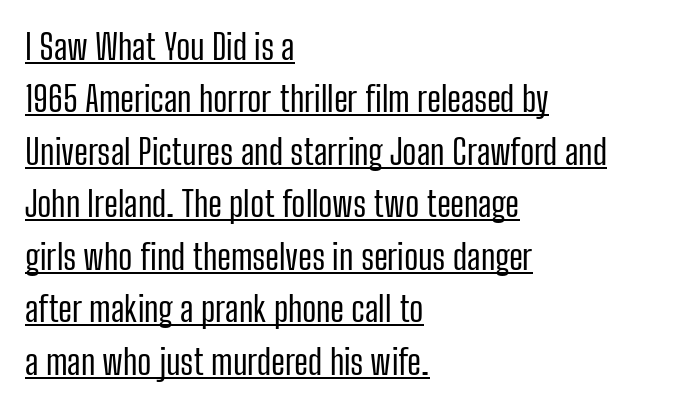
Look at the bottom of the vertical strokes: they stop flat, with no serifs. This sample uses an upright cut, with every glyph sitting square on the baseline. A normal amount of white space separates one row of letters from the next. The letters advance in unequal steps, a hallmark of proportional type. Reading down the block, your eye returns to a fixed left position each line.
